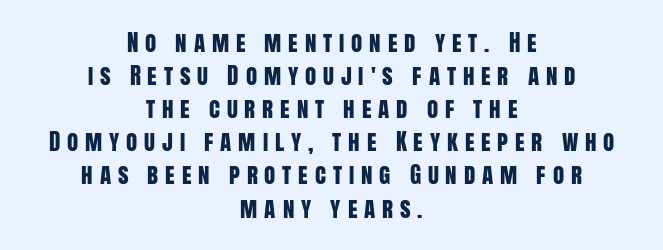
{"italic": "no", "underline": "no", "align": "center", "line_spacing": "normal", "line_spacing_ratio": 1.44, "letter_spacing": "wide", "letter_spacing_em": 0.3, "glyph_px": 23}
